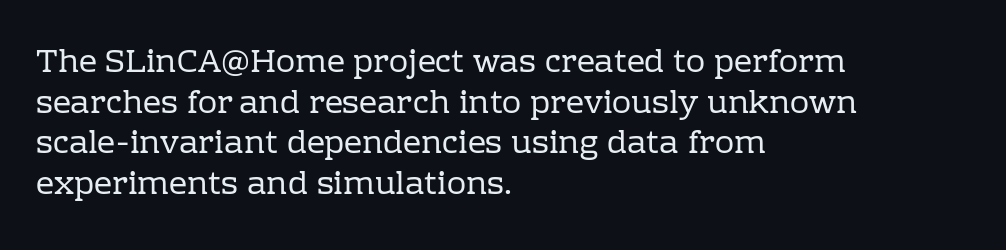
Each letter keeps its own natural width here, so spacing adapts to shape. Standard letterfit; no display-style spreading of the glyphs. Vertical strokes here are truly vertical. Compared with typical paragraphs, the rows here are spaced about the same. A quiet, ordinary-to-light weight characterises the typeface.
